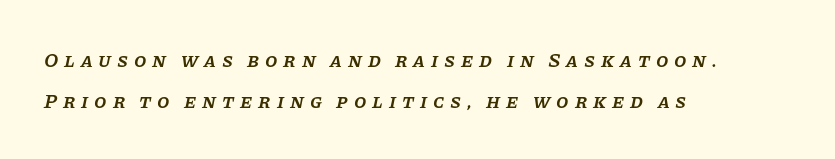
{"italic": "yes", "lean": "right", "slant_degrees": 11, "bold": "semi", "underline": "no", "align": "left", "line_spacing": "loose", "line_spacing_ratio": 2.05, "letter_spacing": "wide", "letter_spacing_em": 0.29, "glyph_px": 20}
